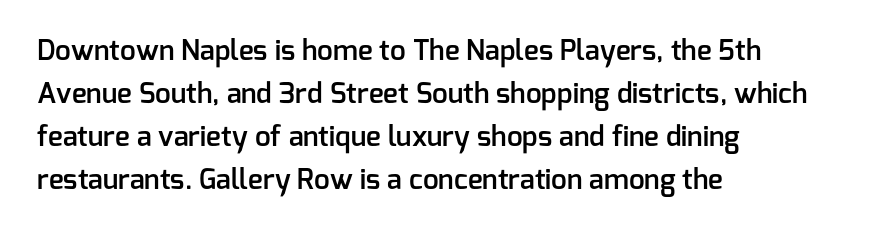
The image shows 28 px semibold sans-serif type, upright; set left-aligned, normal line spacing (1.54x), normal letter spacing, not underlined; low stroke contrast and a medium x-height.
